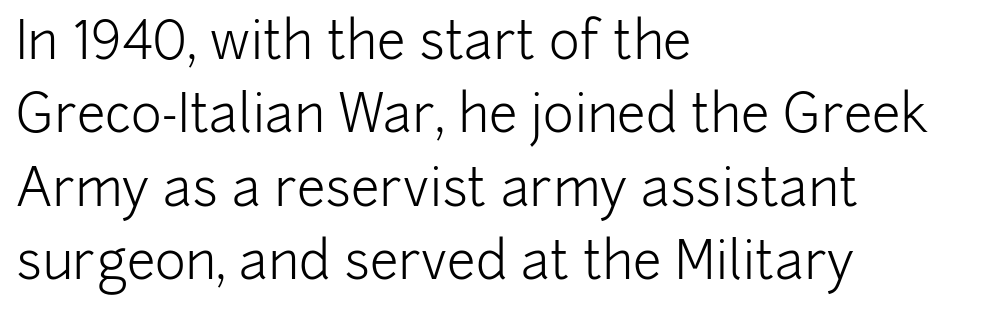
The image shows 52 px light sans-serif type, upright; set left-aligned, normal line spacing (1.41x), normal letter spacing, not underlined; low stroke contrast and a medium x-height.
